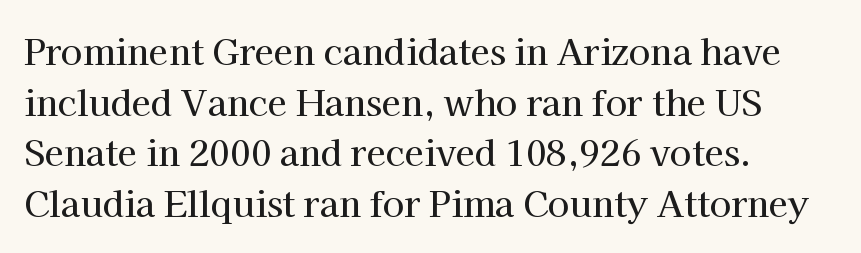
The type is set solid horizontally, with unmodified tracking. These lines sit exactly where default settings would place them. Check the space under the baseline: it is left empty. The typeface chosen for these lines features serifs. Posture: vertical.
